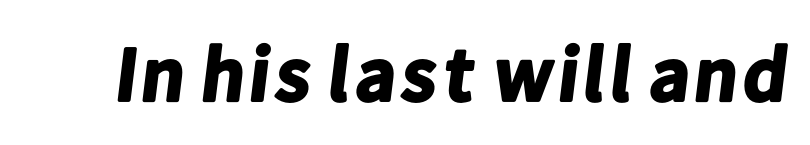
The image shows 78 px bold sans-serif type; set normal letter spacing, not underlined; low stroke contrast and a medium x-height.
